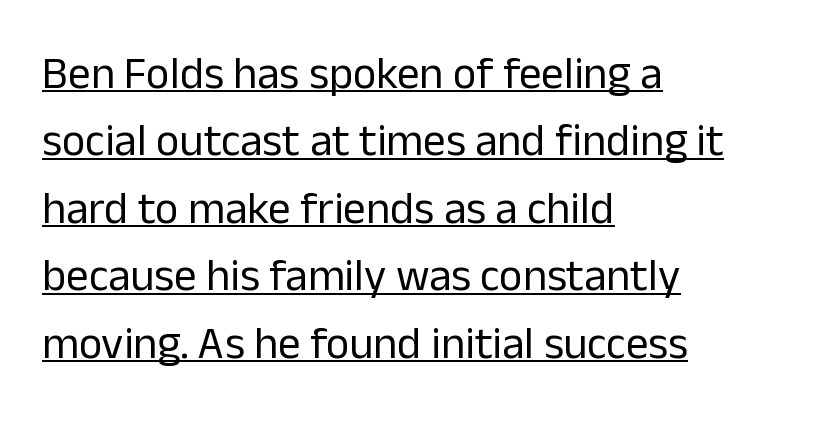
Q: Is the text bold? A: No.
Q: Is the text italic (slanted)? A: No, it is upright.
Q: Is the typeface a serif or a sans-serif typeface? A: Sans-serif.
Q: Is the text underlined? A: Yes.
Q: How is the paragraph aligned? A: Left-aligned.
Q: Is the spacing between letters normal or unusually wide? A: Normal.
Q: Is the spacing between lines tight, normal or loose? A: Normal.
Q: Width (condensed, normal, or wide)? A: Normal.
Q: Stroke contrast? A: Low.
Q: x-height? A: Medium.
Q: Monospaced? A: No.
